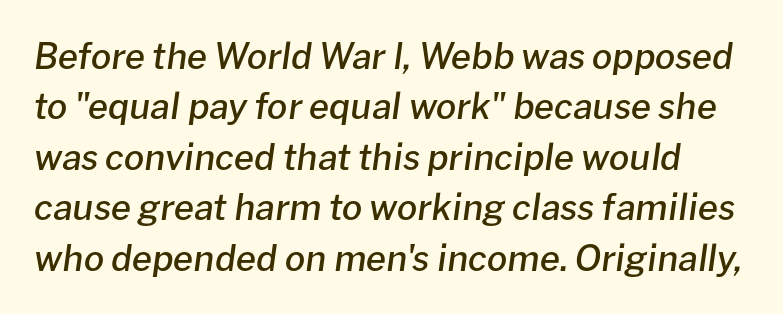
Q: Is the text bold? A: Semi-bold.
Q: Is the text italic (slanted)? A: Yes, it leans right by about 8 degrees.
Q: Is the text underlined? A: No.
Q: Is the spacing between letters normal or unusually wide? A: Normal.
Q: Is the spacing between lines tight, normal or loose? A: Normal.
Q: Width (condensed, normal, or wide)? A: Normal.
Q: Stroke contrast? A: Low.
Q: x-height? A: Medium.
Q: Monospaced? A: No.
